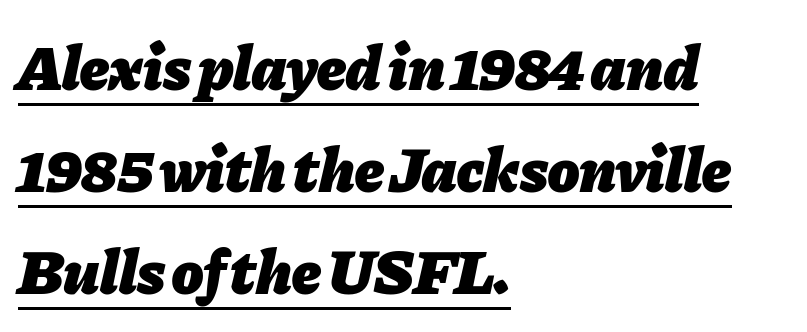
{"italic": "yes", "lean": "right", "slant_degrees": 11, "bold": "yes", "weight": "heavy", "width": "normal", "stroke_contrast": "low", "x_height": "medium", "monospaced": "no", "underline": "yes", "align": "left", "line_spacing": "normal", "line_spacing_ratio": 1.59, "letter_spacing": "normal", "letter_spacing_em": 0.0, "glyph_px": 64}
